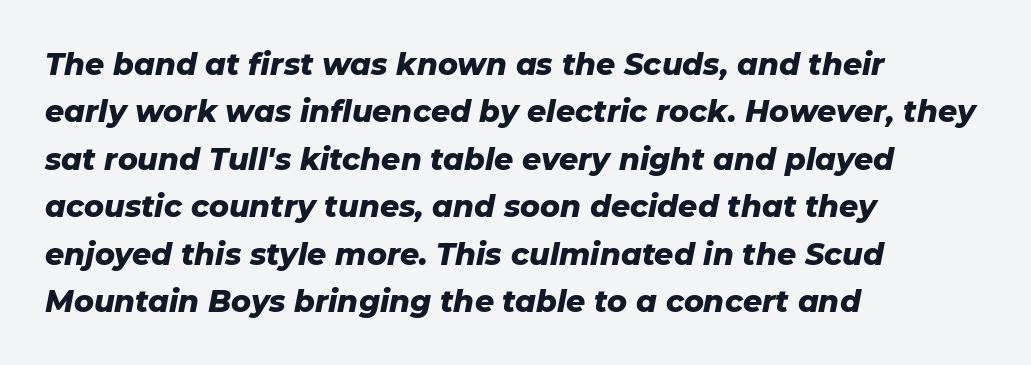
Teacher's note: observe the even left margin — that is flush-left alignment. Underlining? Definitely not there. Italic: yes, the glyphs are oblique. A typesetter would call this leading conventional body-copy spacing. No extra tracking has been applied to these lines. Set as a true bold cut, around the 700 mark.
